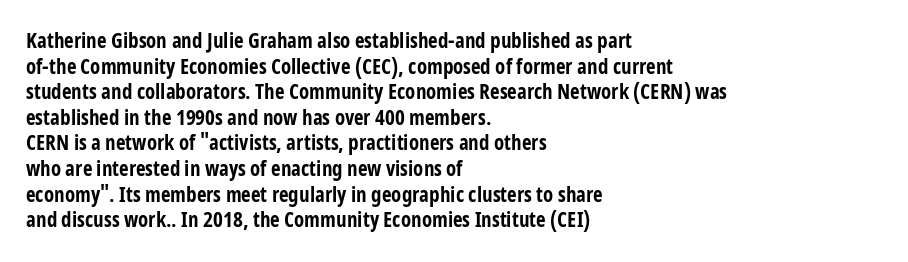
Q: Is the text bold? A: Yes.
Q: Is the text italic (slanted)? A: No, it is upright.
Q: Is the text underlined? A: No.
Q: How is the paragraph aligned? A: Left-aligned.
Q: Is the spacing between letters normal or unusually wide? A: Normal.
